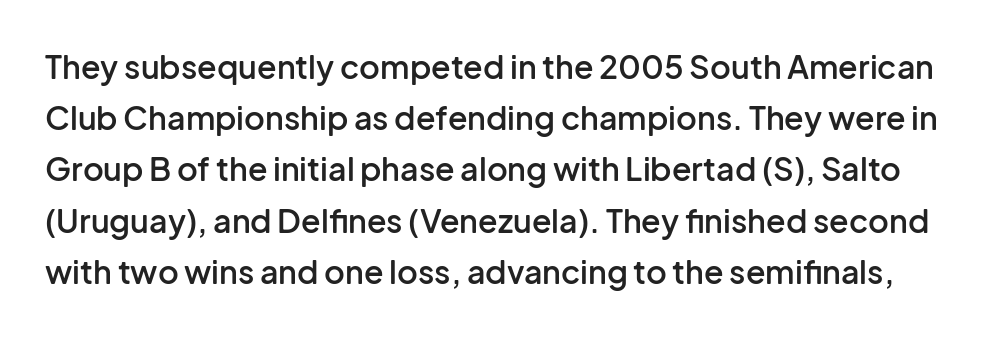
The letters are semibold — heavier than regular but short of a full bold. Proportional: the letters do not fall into vertical columns. Any mark beneath the type? The region is blank. Notice how descenders clear the ascenders below comfortably — that's standard leading. You can tell from the bare stems that sans-serif type was used.
